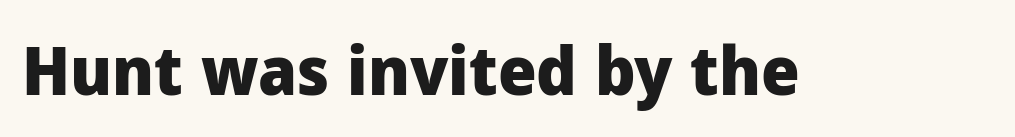
Q: Is the text bold? A: Yes.
Q: Is the text italic (slanted)? A: No, it is upright.
Q: Is the typeface a serif or a sans-serif typeface? A: Sans-serif.
Q: Is the text underlined? A: No.
Q: Is the spacing between letters normal or unusually wide? A: Normal.
Q: Width (condensed, normal, or wide)? A: Normal.
Q: Stroke contrast? A: Low.
Q: x-height? A: Medium.
Q: Monospaced? A: No.
